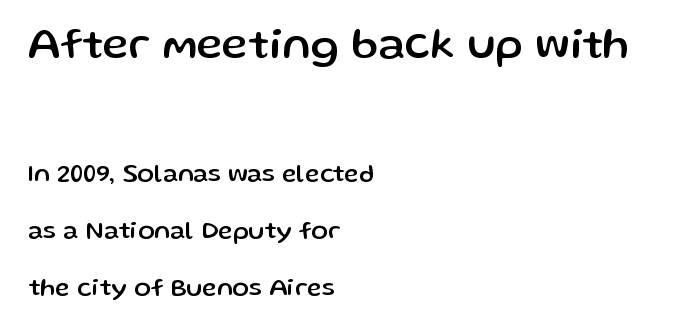
The image shows 44 px sans-serif type, upright; set left-aligned, loose line spacing (2.29x), normal letter spacing, not underlined; the first (top) block is 1.76x larger; low stroke contrast and a medium x-height.
